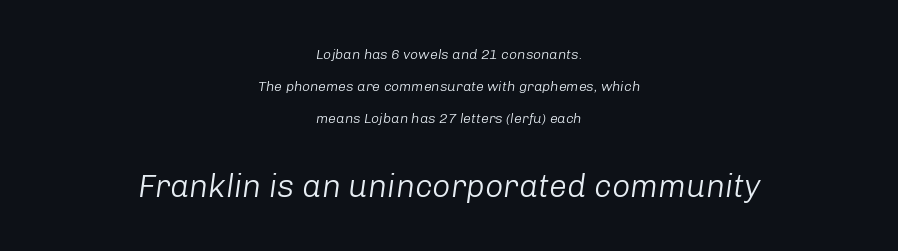
The image shows 32 px light type, italic (leaning right); set centered, loose line spacing (2.28x), normal letter spacing, not underlined; the second (bottom) block is 2.29x larger; low stroke contrast and a medium x-height.
